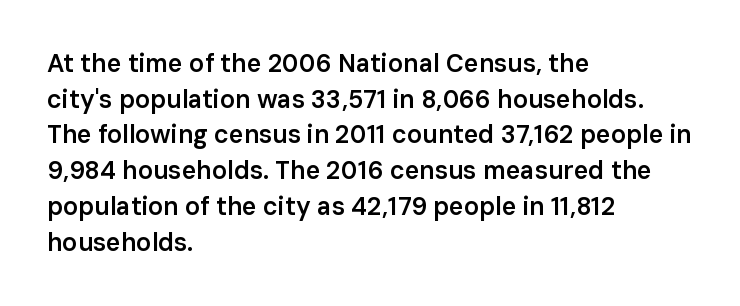
The vertical gap from one line to the next is medium. Which margin do the lines hug? The left one — the right edge is uneven. If you drew a line through each stem, it would be perfectly vertical. Has an underline been added? It has not.
